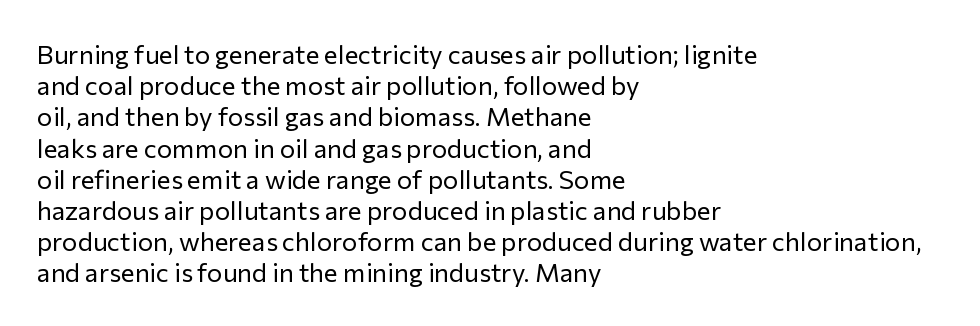
The image shows 26 px text type, upright; set left-aligned, line spacing 1.2x, normal letter spacing, not underlined.
